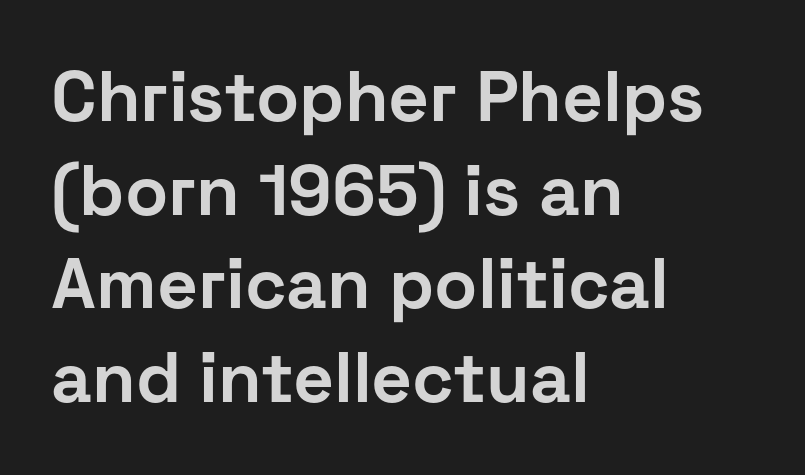
Q: Is the text bold? A: Yes.
Q: Is the text italic (slanted)? A: No, it is upright.
Q: Is the typeface a serif or a sans-serif typeface? A: Sans-serif.
Q: Is the text underlined? A: No.
Q: How is the paragraph aligned? A: Left-aligned.
Q: Is the spacing between letters normal or unusually wide? A: Normal.
Q: Is the spacing between lines tight, normal or loose? A: Normal.
Q: Width (condensed, normal, or wide)? A: Normal.
Q: Stroke contrast? A: Low.
Q: x-height? A: Medium.
Q: Monospaced? A: No.
